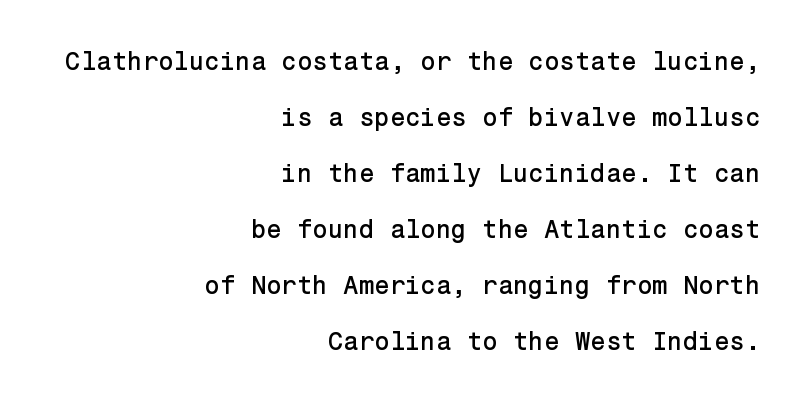
Q: Is the text italic (slanted)? A: No, it is upright.
Q: Is the text underlined? A: No.
Q: How is the paragraph aligned? A: Right-aligned.
Q: Is the spacing between letters normal or unusually wide? A: Normal.
Q: Is the spacing between lines tight, normal or loose? A: Loose.
